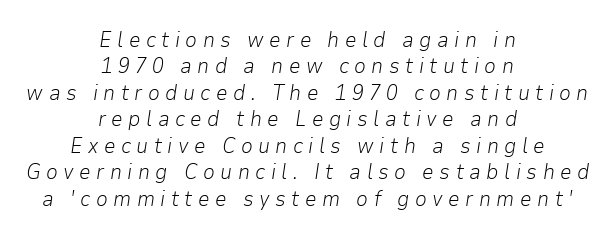
Q: Is the text bold? A: No.
Q: Is the text italic (slanted)? A: Yes, it leans right by about 9 degrees.
Q: Is the text underlined? A: No.
Q: How is the paragraph aligned? A: Centered.
Q: Is the spacing between letters normal or unusually wide? A: Unusually wide.
Q: Is the spacing between lines tight, normal or loose? A: Normal.
